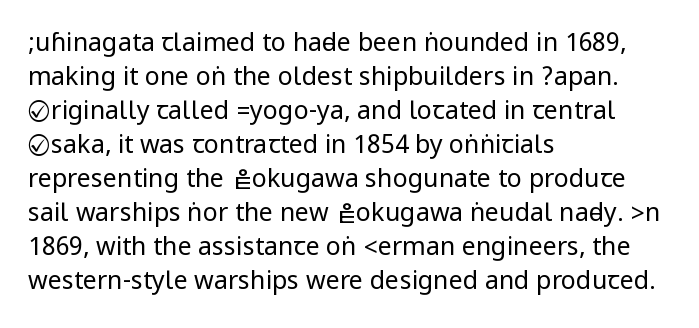
The image shows 25 px text type, upright; set left-aligned, normal line spacing (1.36x), normal letter spacing, not underlined.
